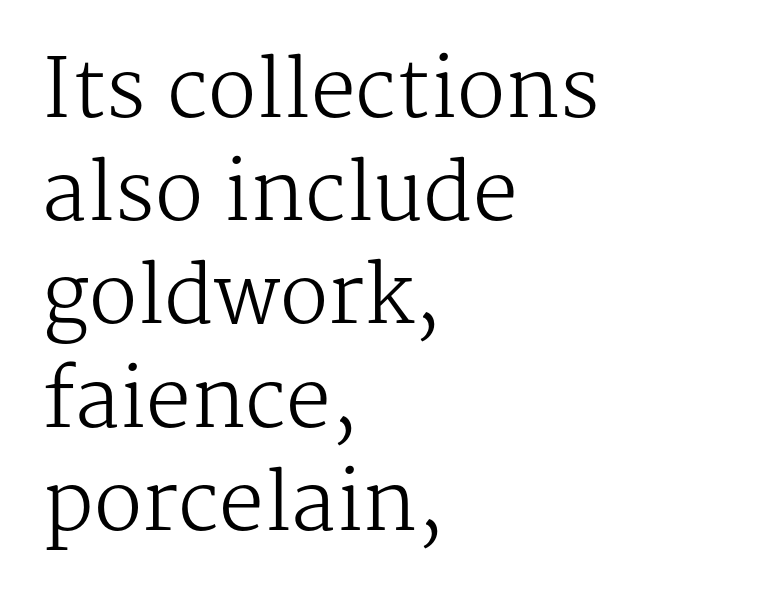
{"serif": "yes", "italic": "no", "bold": "no", "weight": "regular", "width": "normal", "stroke_contrast": "medium", "x_height": "medium", "monospaced": "no", "underline": "no", "align": "left", "line_spacing": "normal", "line_spacing_ratio": 1.29, "letter_spacing": "normal", "letter_spacing_em": 0.0, "glyph_px": 80}
